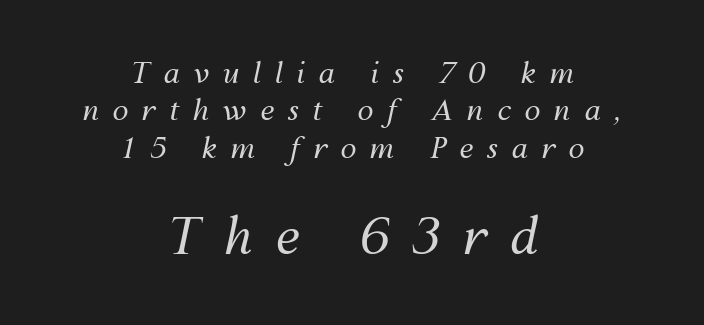
The designer left line spacing at the default. Look at the tracking — it's clearly loosened, letters drifting apart. Is this a heavy cut? Hardly; it is regular or lighter. The glyphs look as if they've been sheared to an angle. Descender tails drop into unmarked territory. Note the varied advance widths — an 'i' is clearly narrower than an 'm'.
